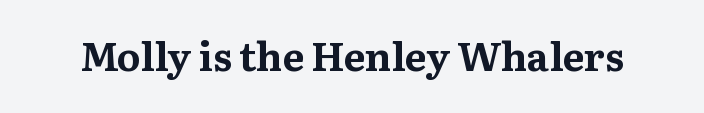
Q: Is the text bold? A: Yes.
Q: Is the text italic (slanted)? A: No, it is upright.
Q: Is the typeface a serif or a sans-serif typeface? A: Serif.
Q: Is the text underlined? A: No.
Q: Is the spacing between letters normal or unusually wide? A: Normal.
Q: Width (condensed, normal, or wide)? A: Normal.
Q: Stroke contrast? A: Medium.
Q: x-height? A: Medium.
Q: Monospaced? A: No.
